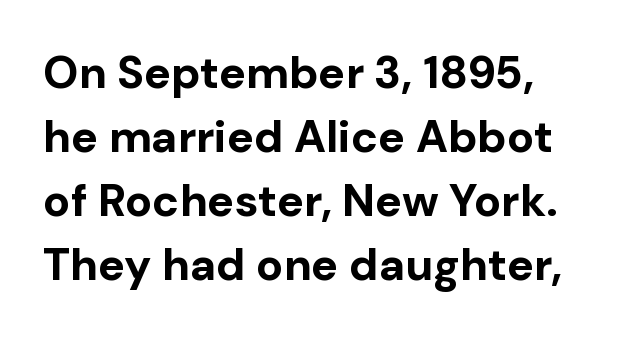
Horizontal bands of white between lines are of average thickness. Emphasis by weight is at full strength: bold. Descenders hang freely into open space. These lines are rendered in a variable-pitch font.
